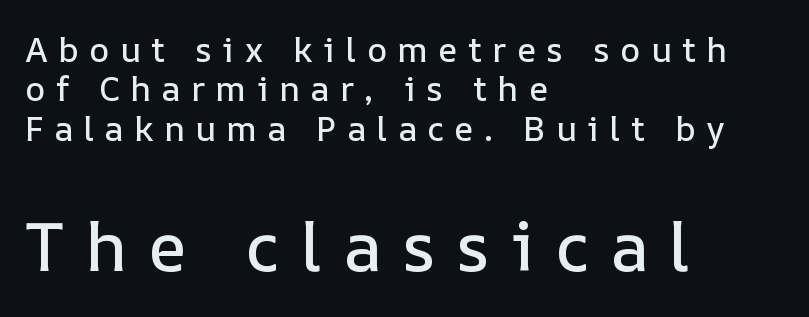
The letters stand upright; this is a roman face. Alignment: flush left. Compare the two chunks: the lower has the greater cap height. Look at the tracking — it's clearly loosened, letters drifting apart.
